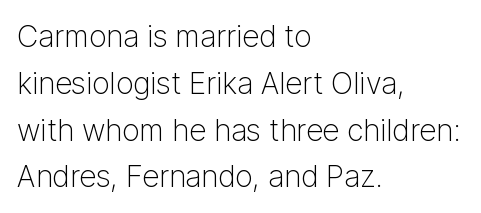
The image shows 30 px light sans-serif type, upright; set left-aligned, normal line spacing (1.56x), normal letter spacing, not underlined; low stroke contrast and a medium x-height.
